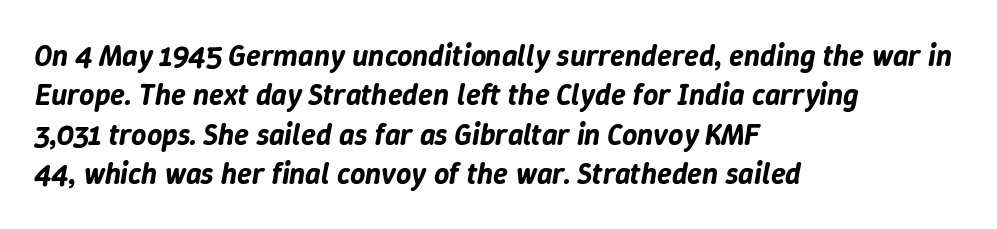
Reading down the column, the eye jumps a familiar distance to each next line. The letters are slanted; this is an italic face. Caption: standard tracking, unaltered. Think of a printed novel: that variable character pitch is what you see here.
